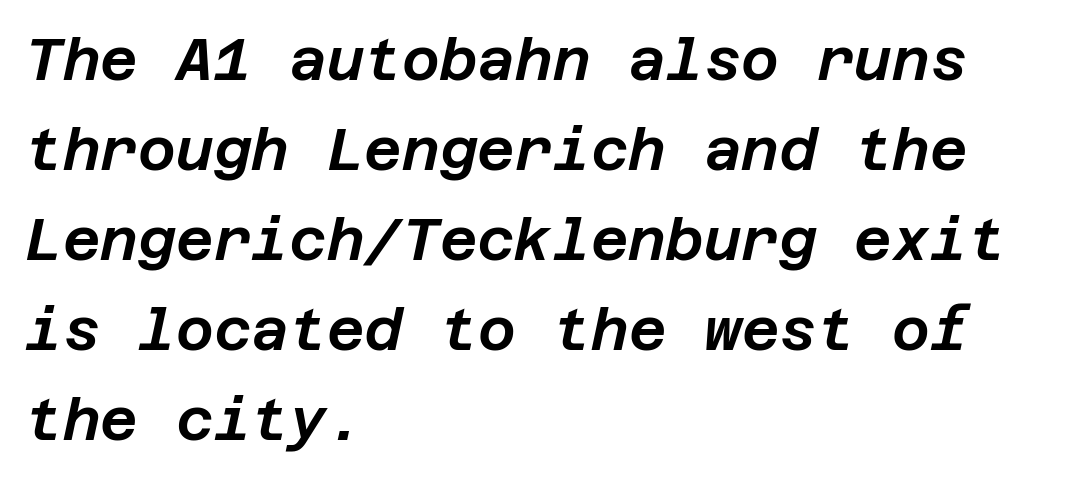
The image shows 58 px text type, italic (leaning right); set left-aligned, normal line spacing (1.55x), normal letter spacing, not underlined; low stroke contrast and a large x-height.
